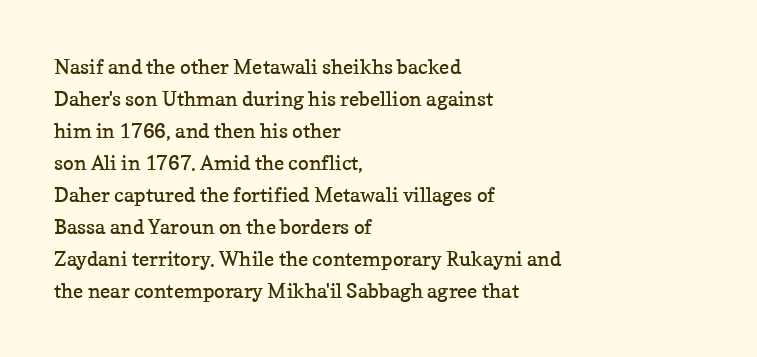
Caption: standard tracking, unaltered. The line-height multiplier appears to be the usual default. Type without underlining. This sample uses an upright cut, with every glyph sitting square on the baseline. This rendering uses left alignment, leaving the right contour irregular. The characters are drawn with everyday or finer stroke widths.
